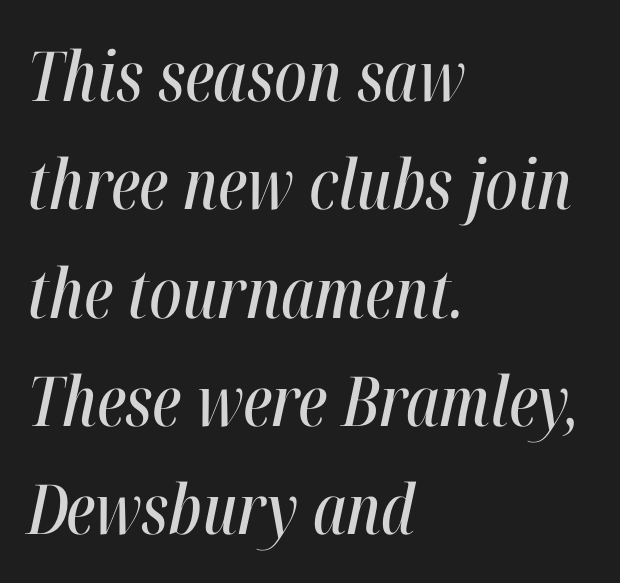
Q: Is the text italic (slanted)? A: Yes, it leans right by about 12 degrees.
Q: Is the text underlined? A: No.
Q: How is the paragraph aligned? A: Left-aligned.
Q: Is the spacing between letters normal or unusually wide? A: Normal.
Q: Is the spacing between lines tight, normal or loose? A: Normal.
Q: Width (condensed, normal, or wide)? A: Condensed.
Q: Stroke contrast? A: High.
Q: x-height? A: Medium.
Q: Monospaced? A: No.
